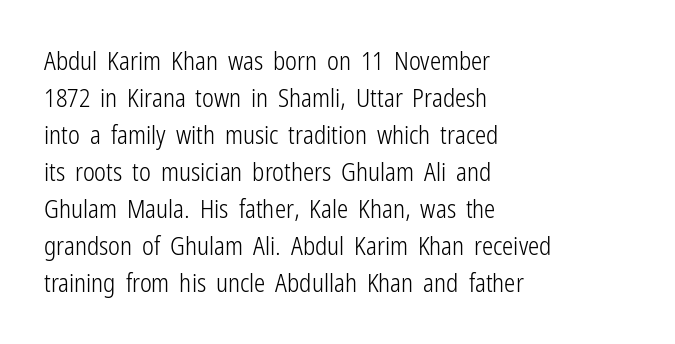
The image shows 25 px text type, upright; set left-aligned, normal line spacing (1.48x), normal letter spacing, not underlined.
